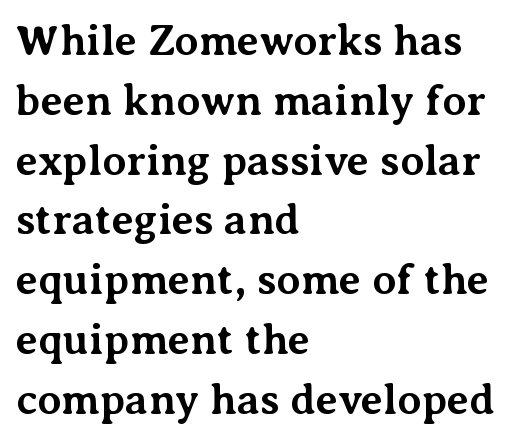
Q: Is the text bold? A: Yes.
Q: Is the text italic (slanted)? A: No, it is upright.
Q: Is the typeface a serif or a sans-serif typeface? A: Serif.
Q: Is the text underlined? A: No.
Q: How is the paragraph aligned? A: Left-aligned.
Q: Is the spacing between letters normal or unusually wide? A: Normal.
Q: Is the spacing between lines tight, normal or loose? A: Normal.
Q: Width (condensed, normal, or wide)? A: Normal.
Q: Stroke contrast? A: Medium.
Q: x-height? A: Medium.
Q: Monospaced? A: No.
